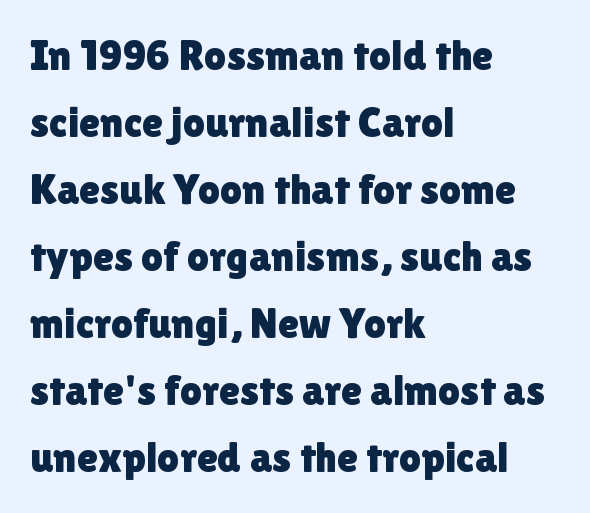
{"serif": "no", "italic": "no", "width": "normal", "stroke_contrast": "low", "x_height": "medium", "monospaced": "no", "underline": "no", "align": "left", "line_spacing": "normal", "line_spacing_ratio": 1.56, "letter_spacing": "normal", "letter_spacing_em": 0.0, "glyph_px": 43}
